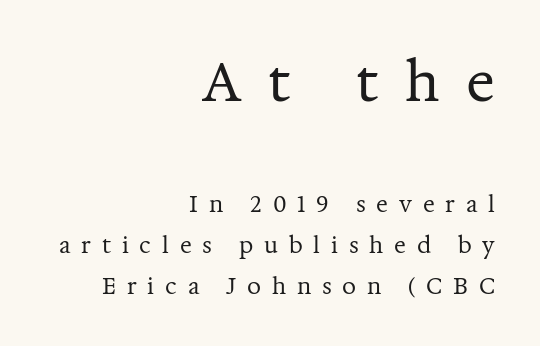
Q: Is the text bold? A: No.
Q: Is the text italic (slanted)? A: No, it is upright.
Q: Is the typeface a serif or a sans-serif typeface? A: Serif.
Q: Is the text underlined? A: No.
Q: How is the paragraph aligned? A: Right-aligned.
Q: Is the spacing between letters normal or unusually wide? A: Unusually wide.
Q: Which block of text is set in a larger size, the first (top) or the second (bottom)? A: The first (top) one.
Q: Width (condensed, normal, or wide)? A: Normal.
Q: Stroke contrast? A: Medium.
Q: x-height? A: Medium.
Q: Monospaced? A: No.
